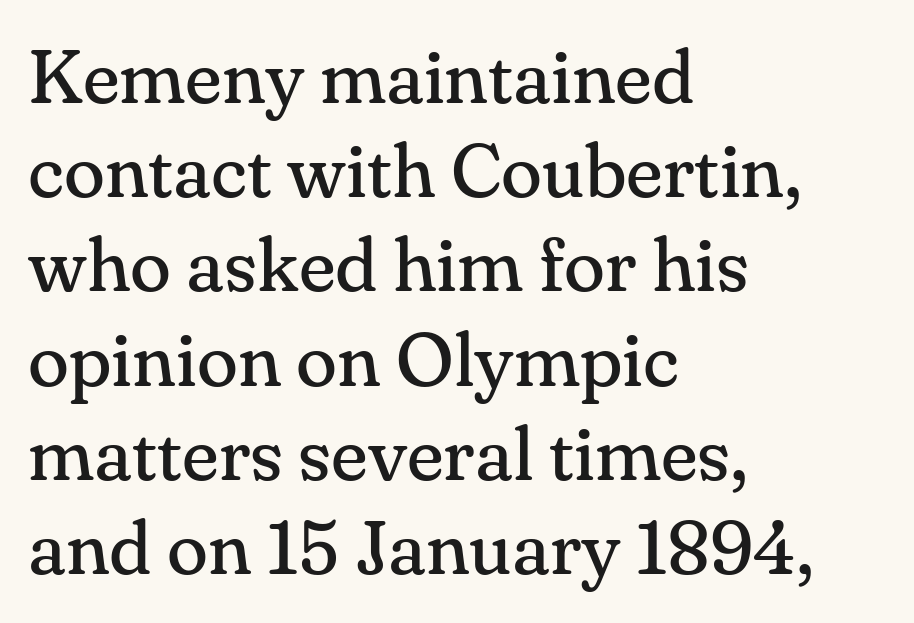
The image shows 76 px regular-weight serif type, upright; set left-aligned, line spacing 1.24x, normal letter spacing, not underlined; medium stroke contrast and a small x-height.
